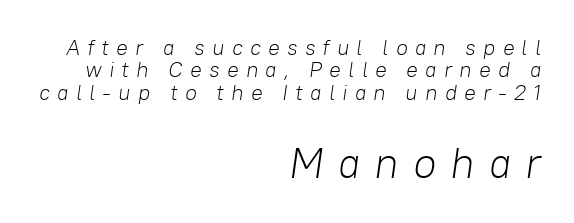
{"italic": "yes", "lean": "right", "slant_degrees": 8, "bold": "no", "weight": "light", "width": "normal", "stroke_contrast": "low", "x_height": "medium", "monospaced": "no", "underline": "no", "align": "right", "line_spacing": "tight", "line_spacing_ratio": 1.02, "letter_spacing": "wide", "letter_spacing_em": 0.32, "larger_block": "second", "size_ratio": 1.95, "glyph_px": 43}
